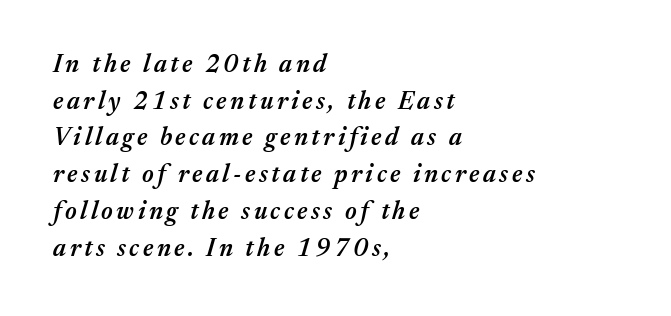
{"italic": "yes", "lean": "right", "slant_degrees": 17, "bold": "semi", "underline": "no", "align": "left", "line_spacing": "normal", "line_spacing_ratio": 1.47, "glyph_px": 25}
